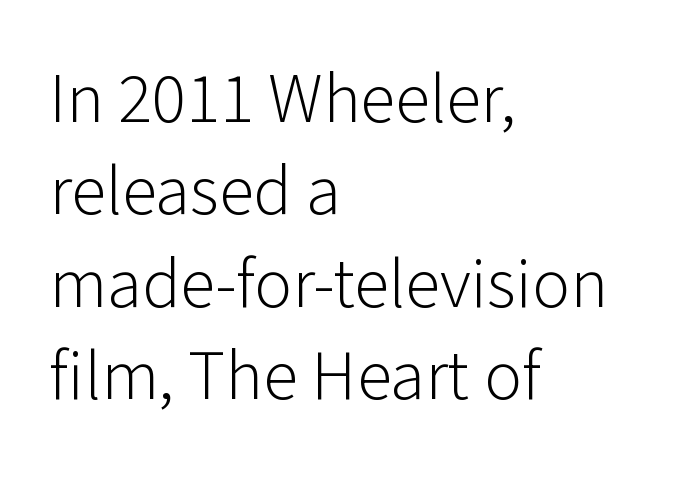
The space directly below the letters is spotless. The axis of the letterforms is exactly vertical. The lines sit at an ordinary, default distance from one another. The text block is weighted toward the left margin, trailing off unevenly rightward. The typeface has the unassuming heft of standard copy or less.
